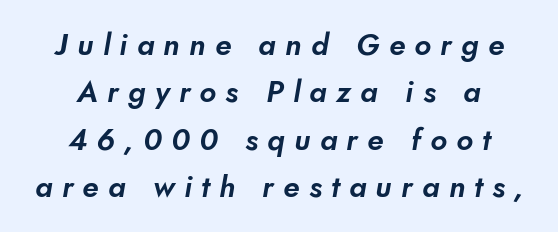
The image shows 30 px sans-serif type; set centered, normal line spacing (1.58x), unusually wide letter spacing (+0.31 em), not underlined; low stroke contrast and a small x-height.
